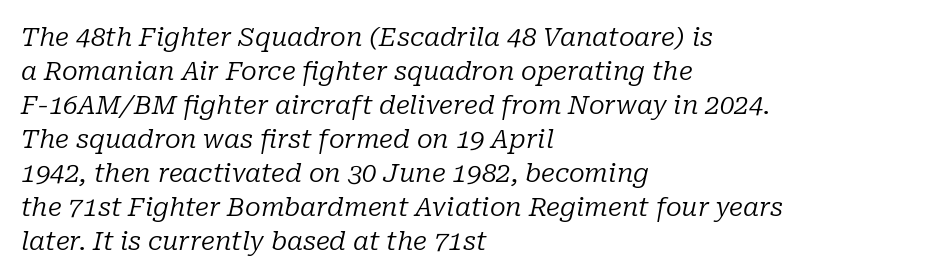
{"italic": "yes", "lean": "right", "slant_degrees": 10, "bold": "no", "underline": "no", "align": "left", "line_spacing": "normal", "line_spacing_ratio": 1.31, "letter_spacing": "normal", "letter_spacing_em": 0.0, "glyph_px": 26}
